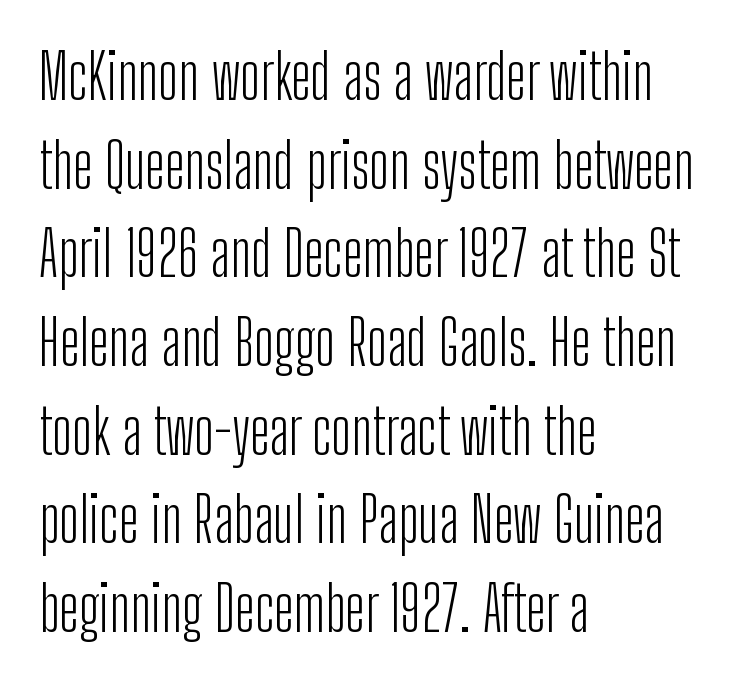
{"serif": "no", "italic": "no", "bold": "no", "weight": "light", "width": "condensed", "stroke_contrast": "low", "x_height": "medium", "monospaced": "no", "underline": "no", "align": "left", "line_spacing": "normal", "line_spacing_ratio": 1.43, "letter_spacing": "normal", "letter_spacing_em": 0.0, "glyph_px": 62}
